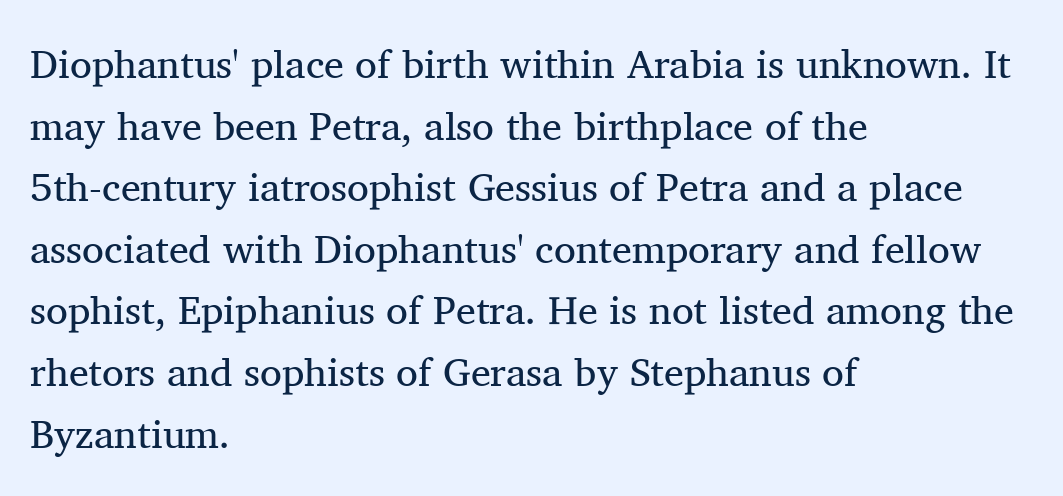
The space between consecutive lines is moderate. Weight: not bold — regular or lighter. Typographically, this falls in the serif category. Think of a printed novel: that variable character pitch is what you see here. Visually the block forms a straight wall on the left and a jagged coastline on the right.
